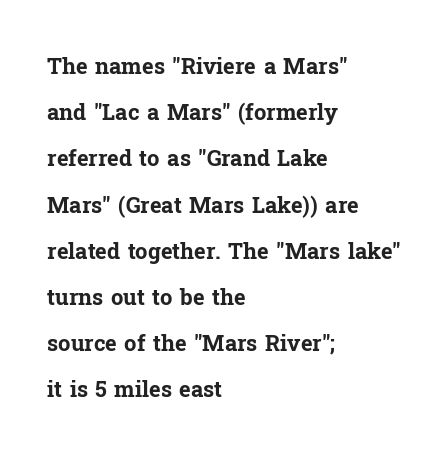
What's the leading like? Stretched, with rows far apart. Short and long lines alike share a common starting point at left. Between one letter and the next there's only the usual sliver of space. Typesetter's note: full bold, strokes at maximum text heaviness.
